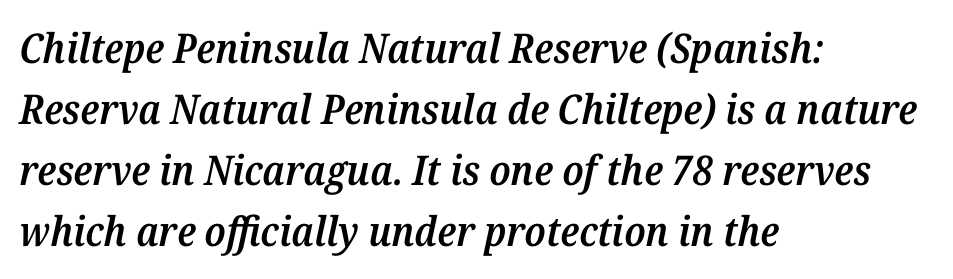
The image shows 41 px semibold serif type, italic (leaning right); set left-aligned, normal line spacing (1.49x), normal letter spacing, not underlined; medium stroke contrast and a medium x-height.
